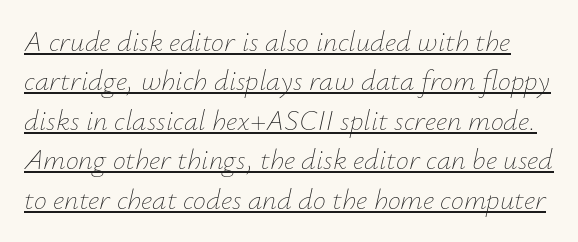
The image shows 29 px thin type, italic (leaning right); set normal line spacing (1.36x), normal letter spacing, underlined; low stroke contrast and a small x-height.
